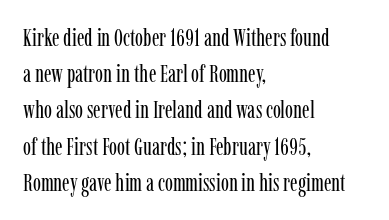
Q: Is the text bold? A: No.
Q: Is the text italic (slanted)? A: No, it is upright.
Q: Is the text underlined? A: No.
Q: How is the paragraph aligned? A: Left-aligned.
Q: Is the spacing between letters normal or unusually wide? A: Normal.
Q: Is the spacing between lines tight, normal or loose? A: Normal.
